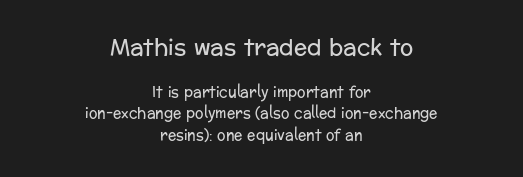
The image shows 22 px text type, upright; set centered, normal line spacing (1.52x), normal letter spacing, not underlined; the first (top) block is 1.57x larger.
